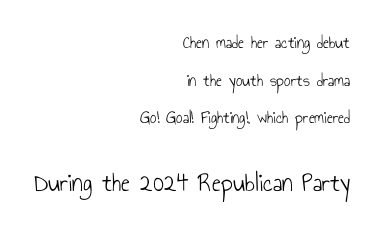
These lines keep a tight, regular rhythm from letter to letter. The passage shown begins with its smaller block and ends with its larger one. Unbolded letterforms with no extra heft. Where is the straight margin? On the right. The foot of each line stays bare and open.
